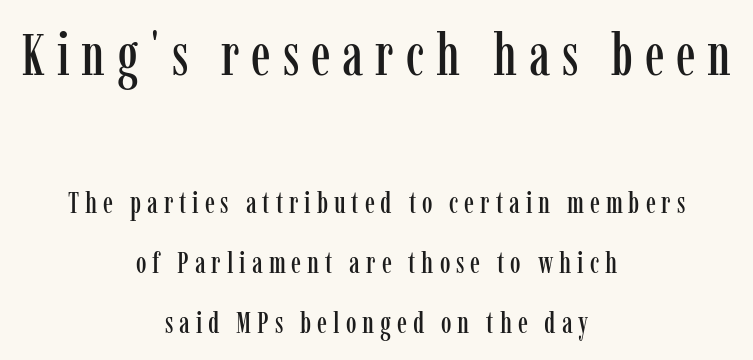
Q: Is the text italic (slanted)? A: No, it is upright.
Q: Is the typeface a serif or a sans-serif typeface? A: Serif.
Q: Is the text underlined? A: No.
Q: How is the paragraph aligned? A: Centered.
Q: Is the spacing between letters normal or unusually wide? A: Unusually wide.
Q: Is the spacing between lines tight, normal or loose? A: Loose.
Q: Which block of text is set in a larger size, the first (top) or the second (bottom)? A: The first (top) one.
Q: Width (condensed, normal, or wide)? A: Condensed.
Q: Stroke contrast? A: Low.
Q: x-height? A: Medium.
Q: Monospaced? A: No.
